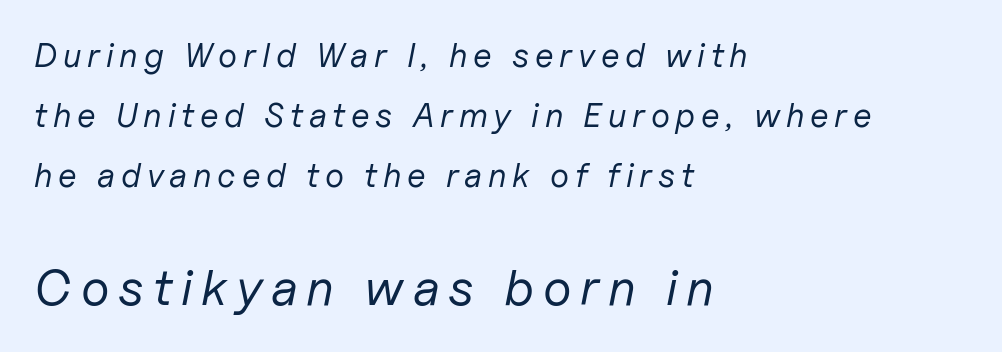
The typography opts for an oblique posture over an upright one. Ink coverage per letter is moderate at most. The ragged edge is on the right, which tells us the setting is flush left. If you squint, the bottom block still reads clearly — it's the larger of the two. A clean baseline with only descenders dipping below it.
